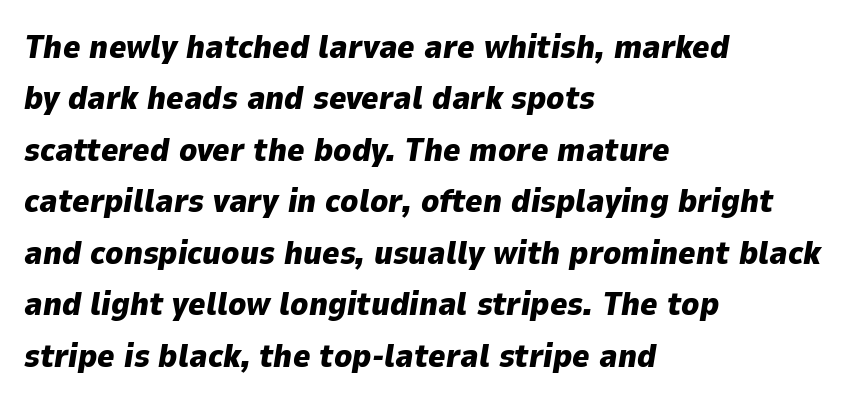
Q: Is the text bold? A: Yes.
Q: Is the text italic (slanted)? A: Yes, it leans right by about 9 degrees.
Q: Is the text underlined? A: No.
Q: How is the paragraph aligned? A: Left-aligned.
Q: Is the spacing between letters normal or unusually wide? A: Normal.
Q: Is the spacing between lines tight, normal or loose? A: Normal.
Q: Width (condensed, normal, or wide)? A: Normal.
Q: Stroke contrast? A: Low.
Q: x-height? A: Medium.
Q: Monospaced? A: No.
